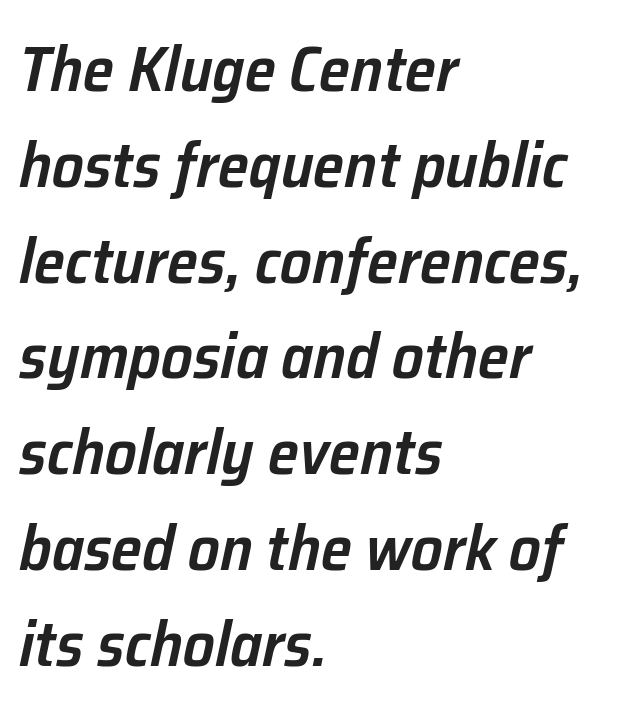
Q: Is the text bold? A: Semi-bold.
Q: Is the text italic (slanted)? A: Yes, it leans right by about 12 degrees.
Q: Is the text underlined? A: No.
Q: How is the paragraph aligned? A: Left-aligned.
Q: Is the spacing between letters normal or unusually wide? A: Normal.
Q: Is the spacing between lines tight, normal or loose? A: Normal.
Q: Width (condensed, normal, or wide)? A: Normal.
Q: Stroke contrast? A: Low.
Q: x-height? A: Medium.
Q: Monospaced? A: No.
